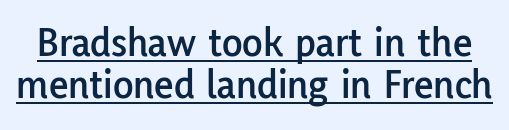
The image shows 42 px sans-serif type, upright; set tight line spacing (0.99x), normal letter spacing, underlined; low stroke contrast and a medium x-height.
